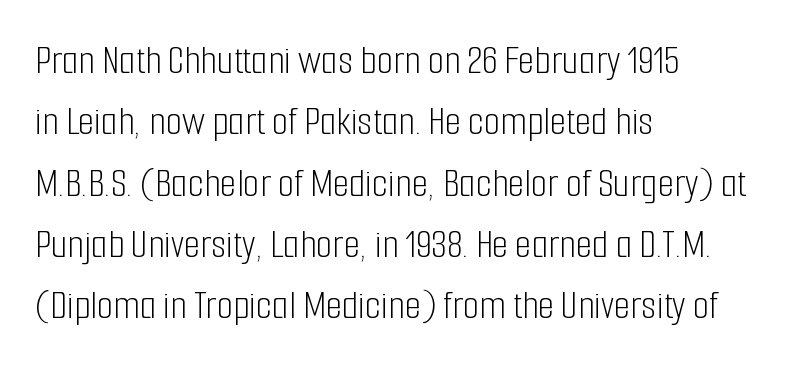
Q: Is the text bold? A: No.
Q: Is the text italic (slanted)? A: No, it is upright.
Q: Is the typeface a serif or a sans-serif typeface? A: Sans-serif.
Q: Is the text underlined? A: No.
Q: How is the paragraph aligned? A: Left-aligned.
Q: Is the spacing between letters normal or unusually wide? A: Normal.
Q: Is the spacing between lines tight, normal or loose? A: Normal.
Q: Width (condensed, normal, or wide)? A: Condensed.
Q: Stroke contrast? A: Low.
Q: x-height? A: Medium.
Q: Monospaced? A: No.
